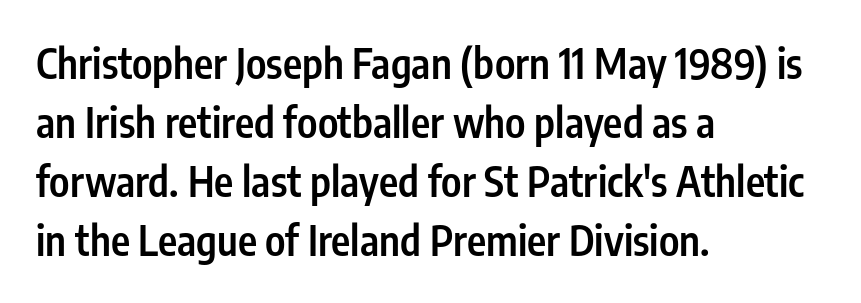
{"serif": "no", "italic": "no", "bold": "semi", "weight": "semibold", "width": "condensed", "stroke_contrast": "low", "x_height": "medium", "monospaced": "no", "underline": "no", "align": "left", "line_spacing": "normal", "line_spacing_ratio": 1.44, "letter_spacing": "normal", "letter_spacing_em": 0.0, "glyph_px": 41}
